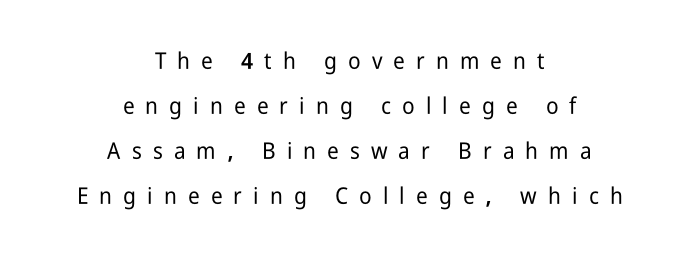
{"italic": "no", "underline": "no", "align": "center", "line_spacing": "loose", "line_spacing_ratio": 1.95, "letter_spacing": "wide", "letter_spacing_em": 0.48, "glyph_px": 23}
